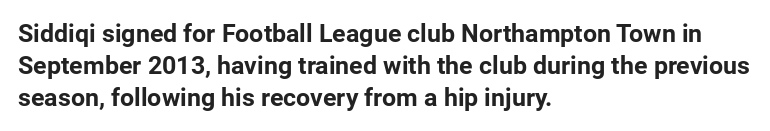
Q: Is the text bold? A: Yes.
Q: Is the text italic (slanted)? A: No, it is upright.
Q: Is the text underlined? A: No.
Q: How is the paragraph aligned? A: Left-aligned.
Q: Is the spacing between letters normal or unusually wide? A: Normal.
Q: Is the spacing between lines tight, normal or loose? A: Normal.
